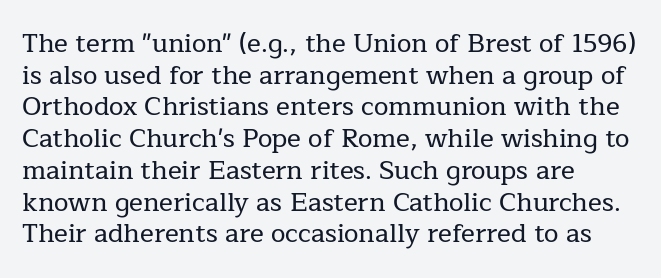
{"italic": "no", "underline": "no", "align": "left", "line_spacing_ratio": 1.22, "letter_spacing": "normal", "letter_spacing_em": 0.0, "glyph_px": 26}
